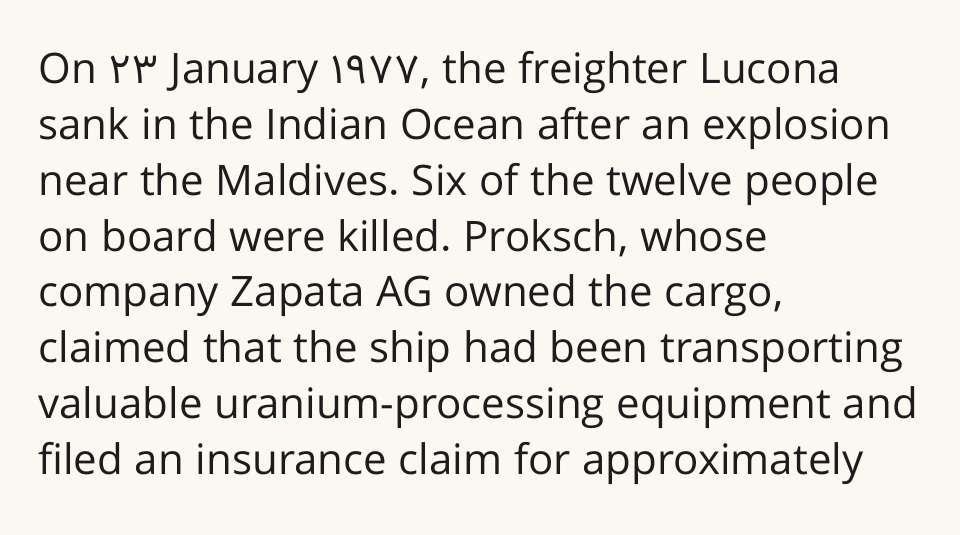
Q: Is the text bold? A: No.
Q: Is the text italic (slanted)? A: No, it is upright.
Q: Is the typeface a serif or a sans-serif typeface? A: Sans-serif.
Q: Is the text underlined? A: No.
Q: How is the paragraph aligned? A: Left-aligned.
Q: Is the spacing between letters normal or unusually wide? A: Normal.
Q: Is the spacing between lines tight, normal or loose? A: Normal.
Q: Width (condensed, normal, or wide)? A: Normal.
Q: Stroke contrast? A: Low.
Q: x-height? A: Medium.
Q: Monospaced? A: No.
